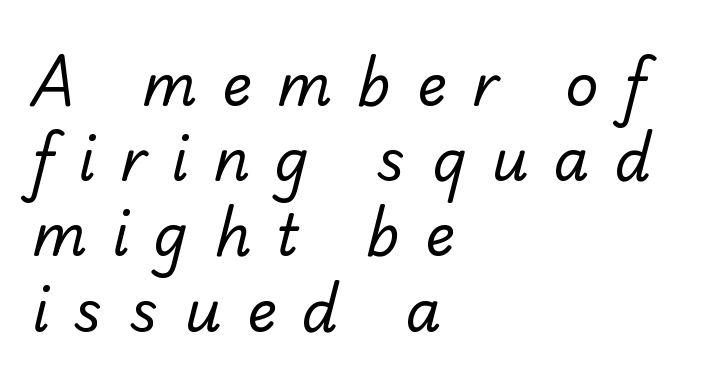
The image shows 57 px regular-weight sans-serif type; set left-aligned, normal line spacing (1.32x), unusually wide letter spacing (+0.44 em), not underlined; low stroke contrast and a small x-height.
